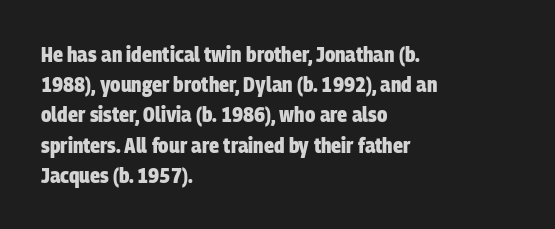
{"bold": "yes", "underline": "no", "align": "left", "line_spacing": "normal", "line_spacing_ratio": 1.44, "letter_spacing": "normal", "letter_spacing_em": 0.0, "glyph_px": 21}
